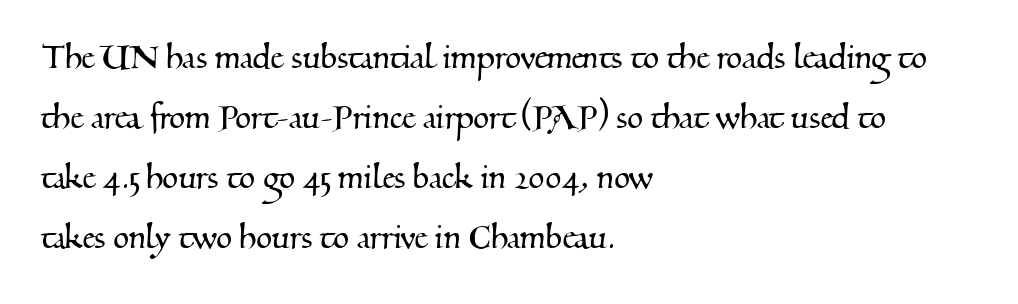
The image shows 41 px serif type; set left-aligned, normal line spacing (1.46x), normal letter spacing, not underlined; medium stroke contrast and a small x-height.
